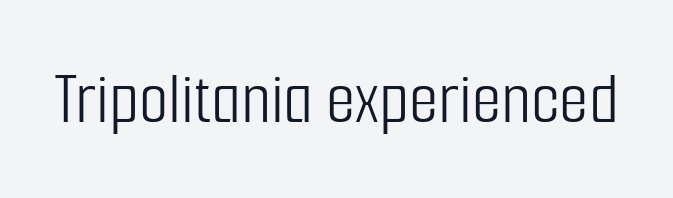
{"serif": "no", "italic": "no", "bold": "no", "weight": "light", "width": "condensed", "stroke_contrast": "low", "x_height": "medium", "monospaced": "no", "underline": "no", "letter_spacing": "normal", "letter_spacing_em": 0.0, "glyph_px": 76}
